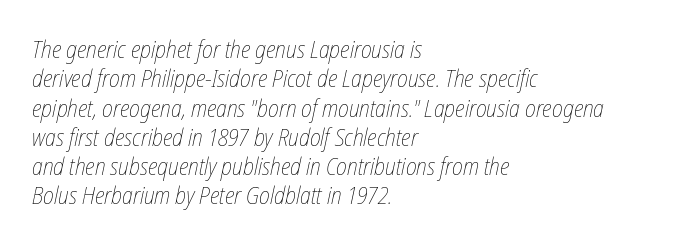
No extra tracking has been applied to these lines. The typesetting does not lean heavy: it is not bold. In CSS terms this would be text-align: left. Decoration check: the copy has no underline.
